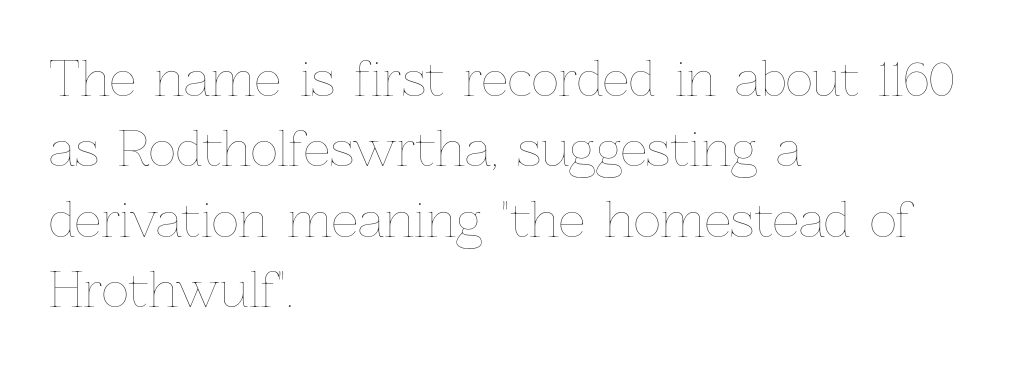
The image shows 47 px thin type, upright; set left-aligned, normal line spacing (1.5x), normal letter spacing, not underlined; low stroke contrast and a medium x-height.
